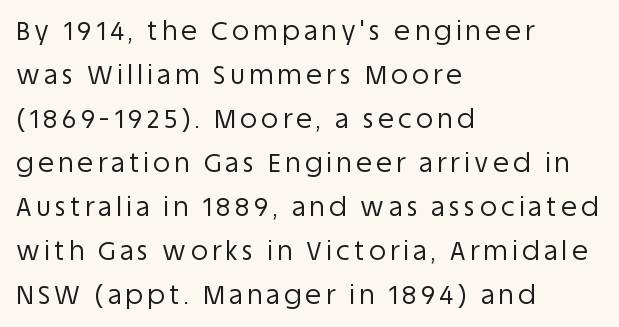
The image shows 26 px text type, upright; set left-aligned, normal line spacing (1.69x), not underlined.
